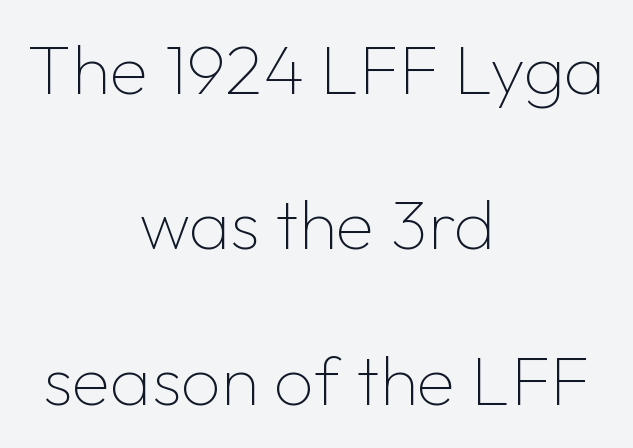
The image shows 70 px thin sans-serif type, upright; set centered, loose line spacing (2.22x), normal letter spacing, not underlined; low stroke contrast and a medium x-height.
